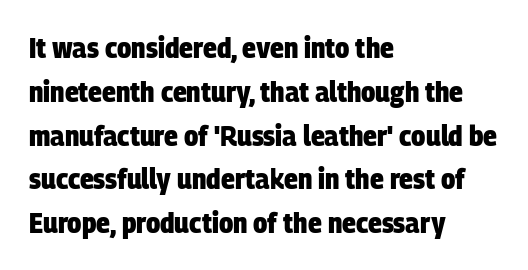
Q: Is the text bold? A: Yes.
Q: Is the typeface a serif or a sans-serif typeface? A: Sans-serif.
Q: Is the text underlined? A: No.
Q: How is the paragraph aligned? A: Left-aligned.
Q: Is the spacing between letters normal or unusually wide? A: Normal.
Q: Is the spacing between lines tight, normal or loose? A: Normal.
Q: Width (condensed, normal, or wide)? A: Condensed.
Q: Stroke contrast? A: Low.
Q: x-height? A: Large.
Q: Monospaced? A: No.
